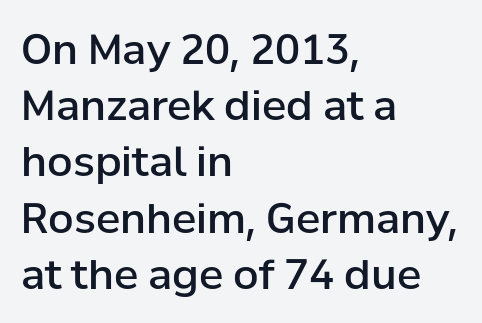
Q: Is the text bold? A: Semi-bold.
Q: Is the text italic (slanted)? A: No, it is upright.
Q: Is the typeface a serif or a sans-serif typeface? A: Sans-serif.
Q: Is the text underlined? A: No.
Q: How is the paragraph aligned? A: Left-aligned.
Q: Is the spacing between letters normal or unusually wide? A: Normal.
Q: Is the spacing between lines tight, normal or loose? A: Normal.
Q: Width (condensed, normal, or wide)? A: Normal.
Q: Stroke contrast? A: Low.
Q: x-height? A: Medium.
Q: Monospaced? A: No.
